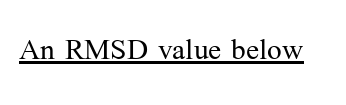
Q: Is the text bold? A: No.
Q: Is the text italic (slanted)? A: No, it is upright.
Q: Is the typeface a serif or a sans-serif typeface? A: Serif.
Q: Is the text underlined? A: Yes.
Q: Is the spacing between letters normal or unusually wide? A: Normal.
Q: Width (condensed, normal, or wide)? A: Normal.
Q: Stroke contrast? A: Medium.
Q: x-height? A: Medium.
Q: Monospaced? A: No.
